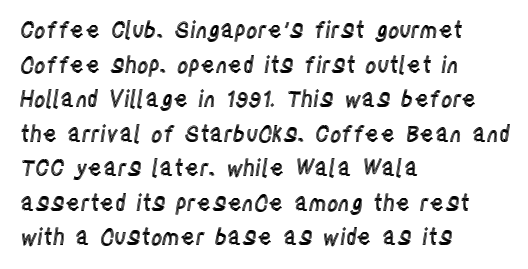
The image shows 22 px text type; set left-aligned, normal line spacing (1.57x), normal letter spacing, not underlined.
